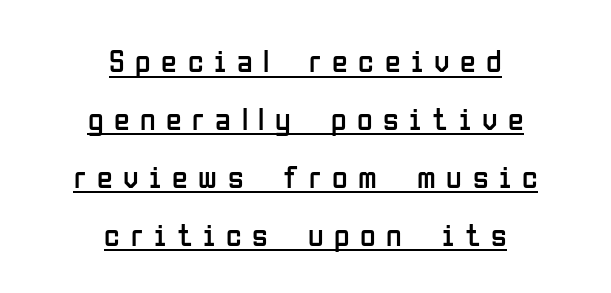
Q: Is the text bold? A: No.
Q: Is the text italic (slanted)? A: No, it is upright.
Q: Is the typeface a serif or a sans-serif typeface? A: Sans-serif.
Q: Is the text underlined? A: Yes.
Q: How is the paragraph aligned? A: Centered.
Q: Is the spacing between letters normal or unusually wide? A: Unusually wide.
Q: Width (condensed, normal, or wide)? A: Condensed.
Q: Stroke contrast? A: Low.
Q: x-height? A: Medium.
Q: Monospaced? A: No.
